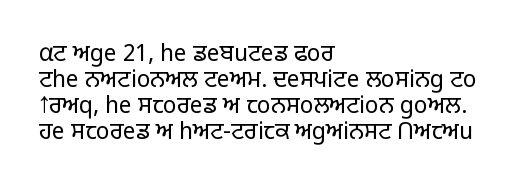
The image shows 23 px text type, upright; set left-aligned, tight line spacing (1.13x), normal letter spacing, not underlined.
